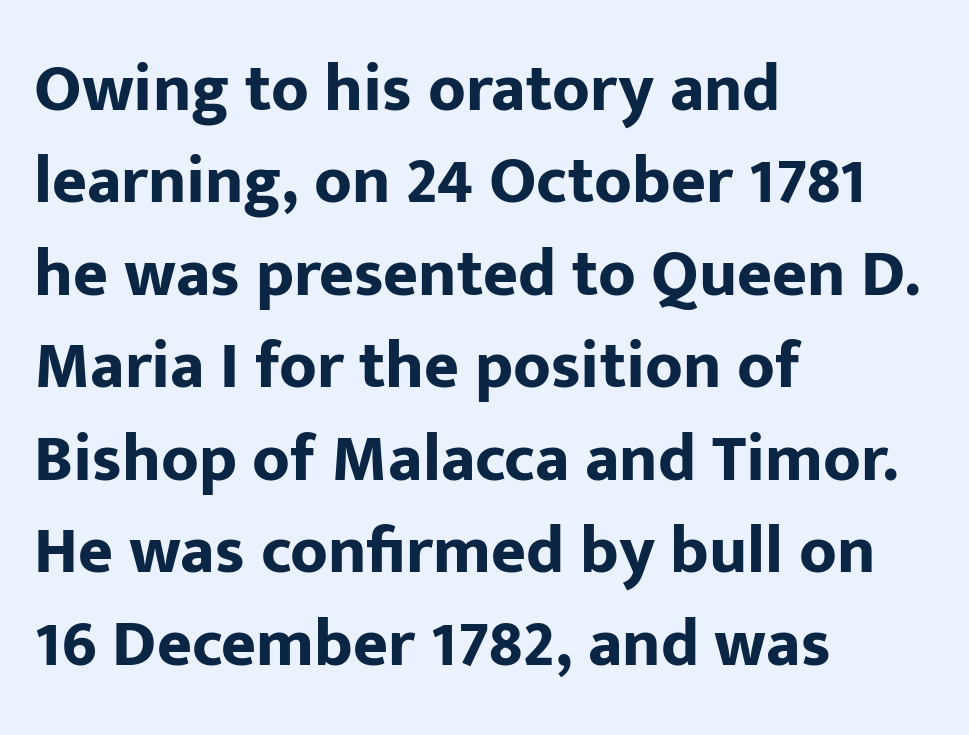
Grotesque or geometric, the face here clearly has no serifs. The paragraph has a hard left edge and a soft right edge. Think of a printed novel: that variable character pitch is what you see here. Unlike italic type, these characters show no tilt at all.
